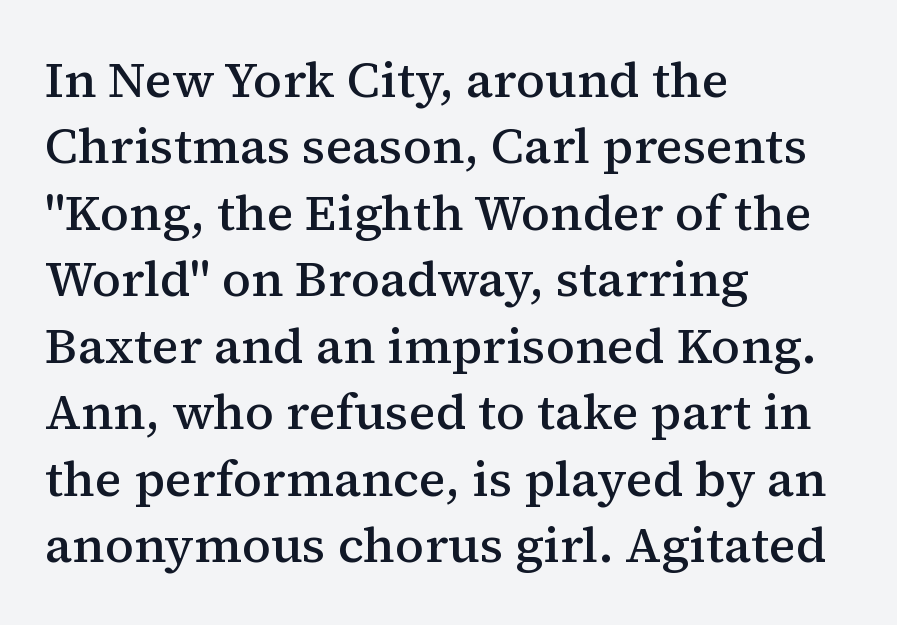
Q: Is the text bold? A: Semi-bold.
Q: Is the text italic (slanted)? A: No, it is upright.
Q: Is the typeface a serif or a sans-serif typeface? A: Serif.
Q: Is the text underlined? A: No.
Q: How is the paragraph aligned? A: Left-aligned.
Q: Is the spacing between letters normal or unusually wide? A: Normal.
Q: Is the spacing between lines tight, normal or loose? A: Normal.
Q: Width (condensed, normal, or wide)? A: Normal.
Q: Stroke contrast? A: Medium.
Q: x-height? A: Medium.
Q: Monospaced? A: No.
